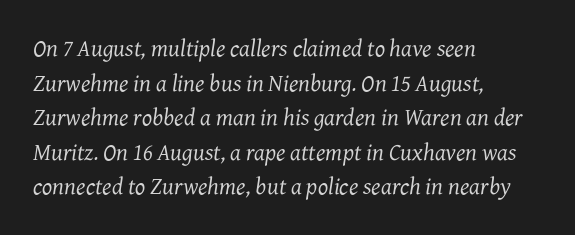
Q: Is the text bold? A: No.
Q: Is the text italic (slanted)? A: Yes, it leans right by about 7 degrees.
Q: Is the text underlined? A: No.
Q: How is the paragraph aligned? A: Left-aligned.
Q: Is the spacing between letters normal or unusually wide? A: Normal.
Q: Is the spacing between lines tight, normal or loose? A: Normal.
